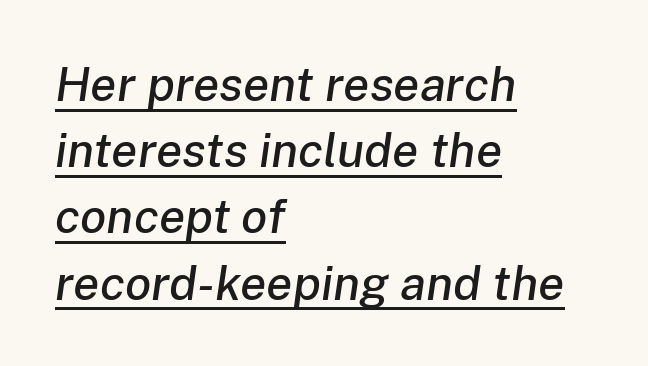
Q: Is the text italic (slanted)? A: Yes, it leans right by about 8 degrees.
Q: Is the text underlined? A: Yes.
Q: How is the paragraph aligned? A: Left-aligned.
Q: Is the spacing between letters normal or unusually wide? A: Normal.
Q: Is the spacing between lines tight, normal or loose? A: Normal.
Q: Width (condensed, normal, or wide)? A: Normal.
Q: Stroke contrast? A: Low.
Q: x-height? A: Medium.
Q: Monospaced? A: No.
